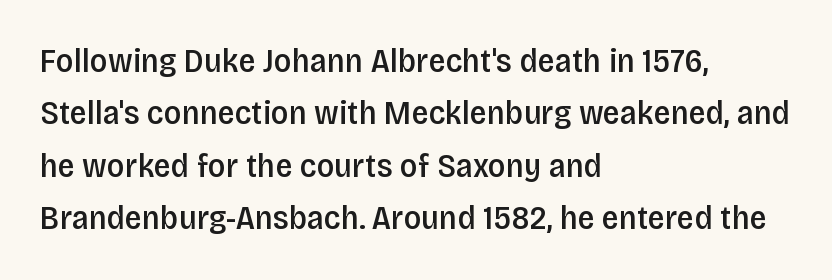
Note the varied advance widths — an 'i' is clearly narrower than an 'm'. The lines sit at an ordinary, default distance from one another. Firm but not heavy-handed strokes: this text is semibold. Bare-footed words on every line. The glyphs in this specimen are sans serif.
